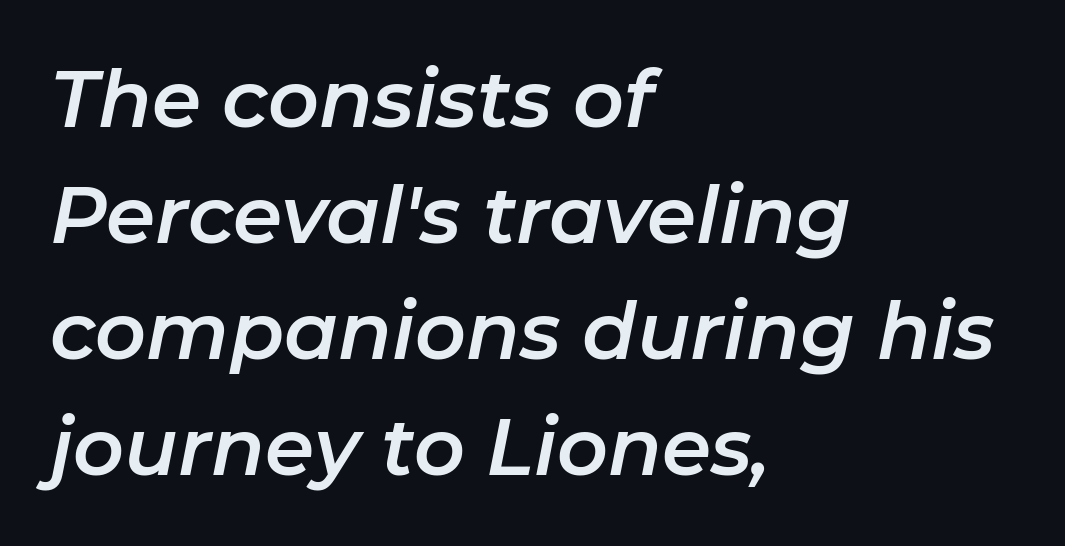
{"italic": "yes", "lean": "right", "slant_degrees": 11, "width": "normal", "stroke_contrast": "low", "x_height": "medium", "monospaced": "no", "underline": "no", "align": "left", "line_spacing": "normal", "line_spacing_ratio": 1.47, "letter_spacing": "normal", "letter_spacing_em": 0.0, "glyph_px": 79}
